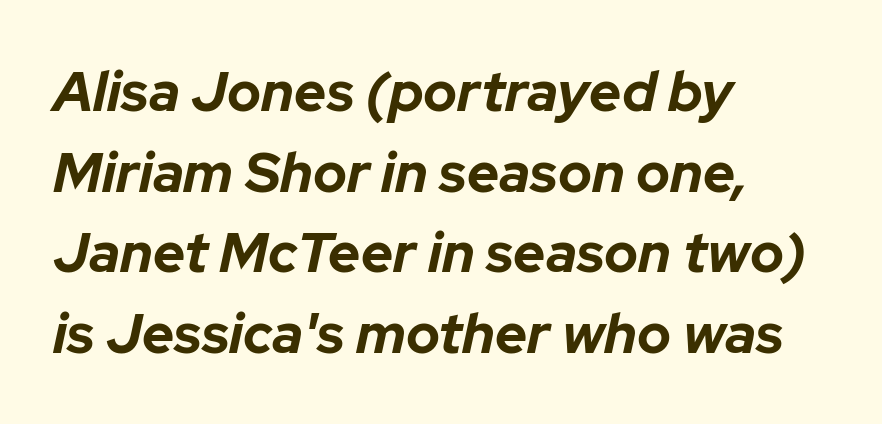
The characters look thick and weighty, a clear bold. The baseline area is clear. Does the lettering tilt? It does — this is italic. How would I describe the line gaps? Plain and ordinary.
